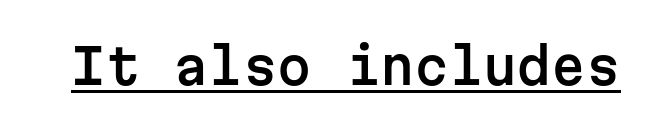
The image shows 49 px sans-serif type, upright, monospaced; set normal letter spacing, underlined; low stroke contrast and a medium x-height.
